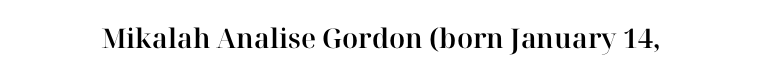
The image shows 27 px text type, upright; set normal letter spacing, not underlined.
